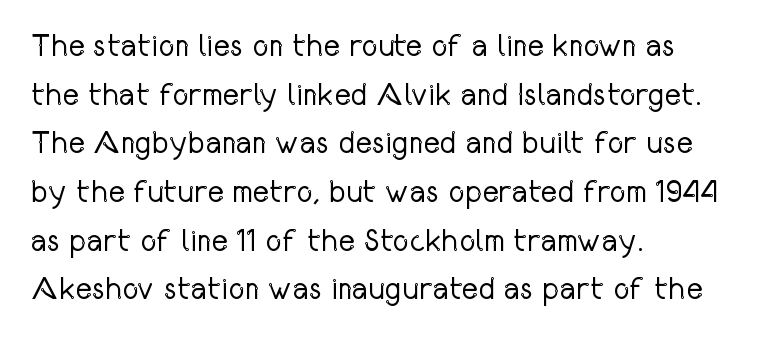
The image shows 31 px regular-weight, condensed sans-serif type, upright; set left-aligned, normal line spacing (1.57x), normal letter spacing, not underlined; low stroke contrast and a medium x-height.
